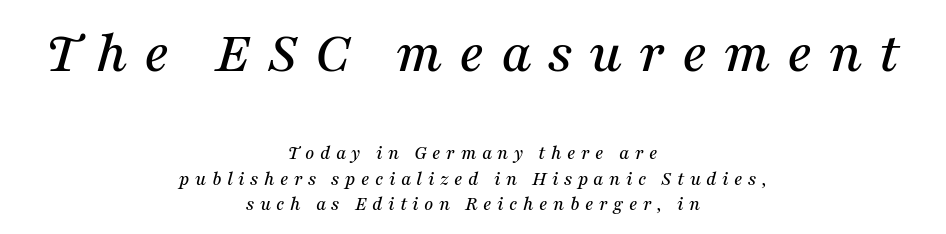
{"serif": "yes", "italic": "yes", "lean": "right", "slant_degrees": 16, "width": "normal", "stroke_contrast": "medium", "x_height": "medium", "monospaced": "no", "underline": "no", "align": "center", "line_spacing": "normal", "line_spacing_ratio": 1.27, "letter_spacing": "wide", "letter_spacing_em": 0.27, "larger_block": "first", "size_ratio": 3.0, "glyph_px": 60}
